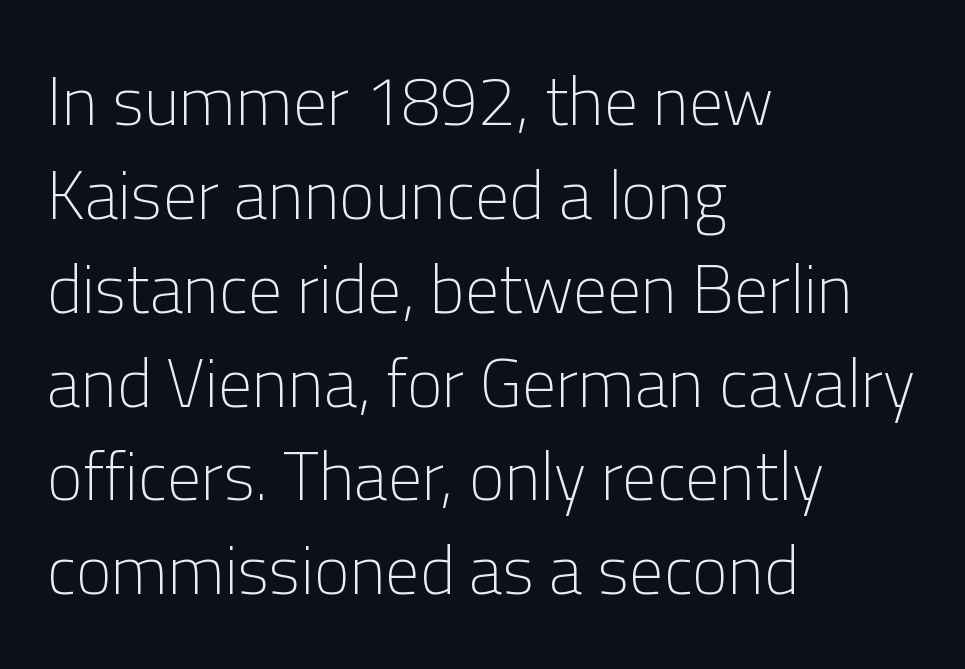
The image shows 68 px light sans-serif type, upright; set left-aligned, normal line spacing (1.38x), normal letter spacing, not underlined; low stroke contrast and a medium x-height.
